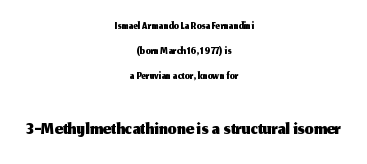
The image shows 28 px sans-serif type, upright; set centered, normal line spacing (1.55x), normal letter spacing, not underlined; the second (bottom) block is 1.75x larger; medium stroke contrast and a medium x-height.
